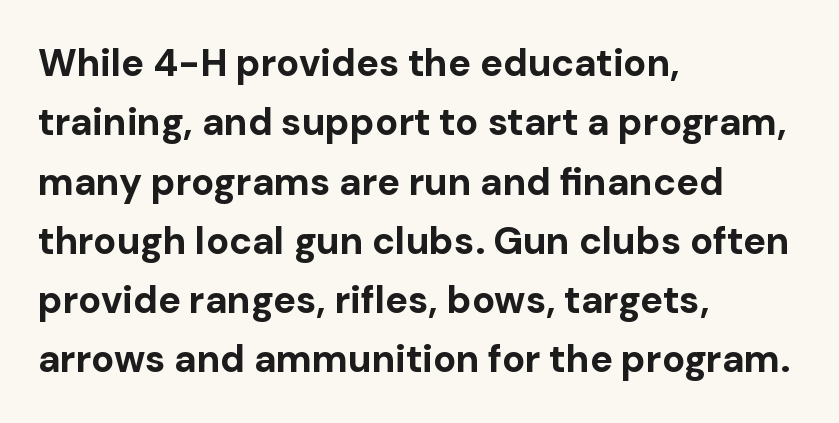
Q: Is the text bold? A: Yes.
Q: Is the text italic (slanted)? A: No, it is upright.
Q: Is the typeface a serif or a sans-serif typeface? A: Sans-serif.
Q: Is the text underlined? A: No.
Q: How is the paragraph aligned? A: Left-aligned.
Q: Is the spacing between letters normal or unusually wide? A: Normal.
Q: Is the spacing between lines tight, normal or loose? A: Normal.
Q: Width (condensed, normal, or wide)? A: Normal.
Q: Stroke contrast? A: Low.
Q: x-height? A: Medium.
Q: Monospaced? A: No.
